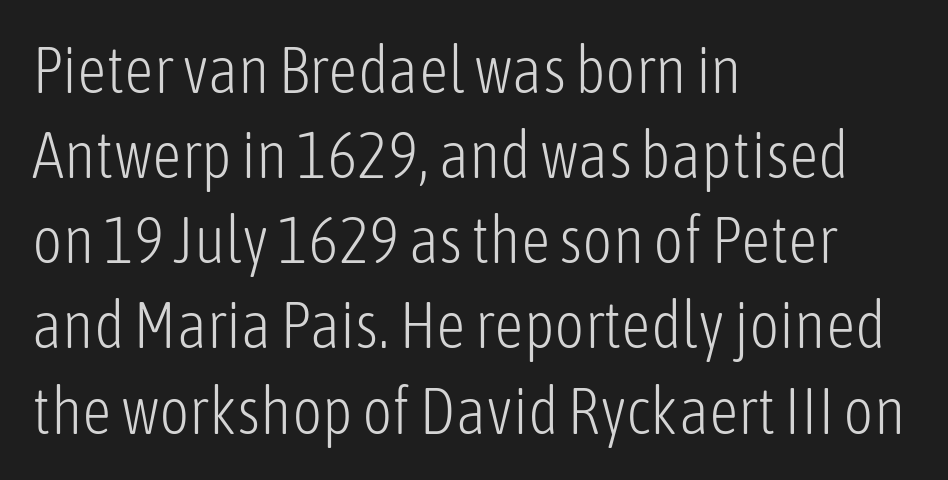
The image shows 65 px light, condensed sans-serif type, upright; set left-aligned, normal line spacing (1.31x), normal letter spacing, not underlined; low stroke contrast and a medium x-height.
